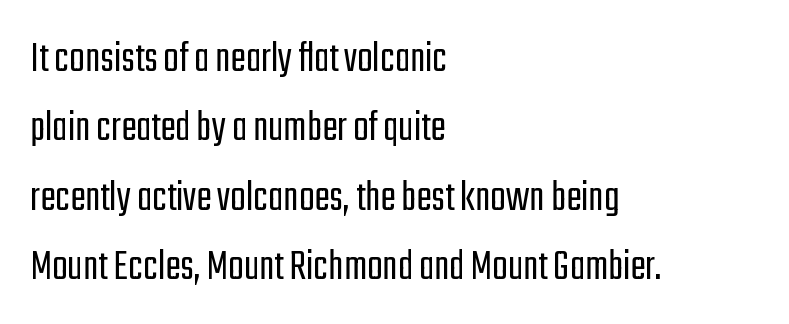
{"serif": "no", "italic": "no", "bold": "no", "weight": "light", "width": "condensed", "stroke_contrast": "low", "x_height": "medium", "monospaced": "no", "underline": "no", "align": "left", "line_spacing": "normal", "line_spacing_ratio": 1.51, "letter_spacing": "normal", "letter_spacing_em": 0.0, "glyph_px": 46}
